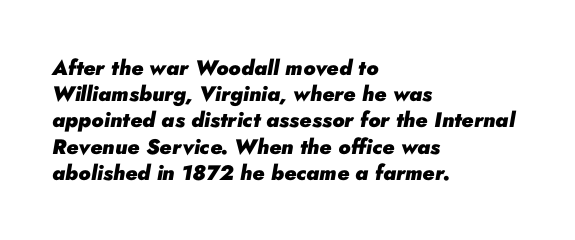
Q: Is the text bold? A: Yes.
Q: Is the text italic (slanted)? A: Yes, it leans right by about 10 degrees.
Q: Is the text underlined? A: No.
Q: How is the paragraph aligned? A: Left-aligned.
Q: Is the spacing between letters normal or unusually wide? A: Normal.
Q: Is the spacing between lines tight, normal or loose? A: Normal.
